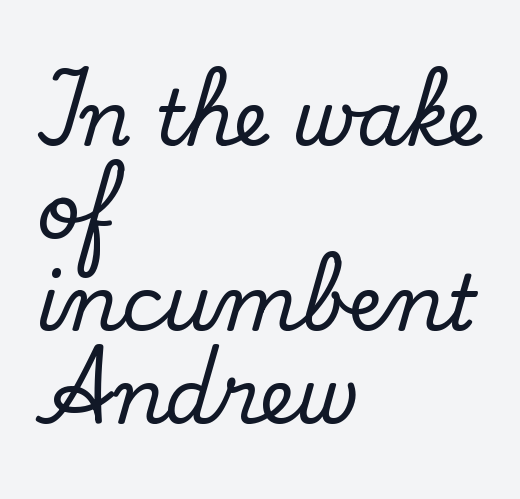
Note the varied advance widths — an 'i' is clearly narrower than an 'm'. Caption: multi-line text, flush left, ragged right. Each word holds together tightly as a unit, with standard inter-letter gaps.
